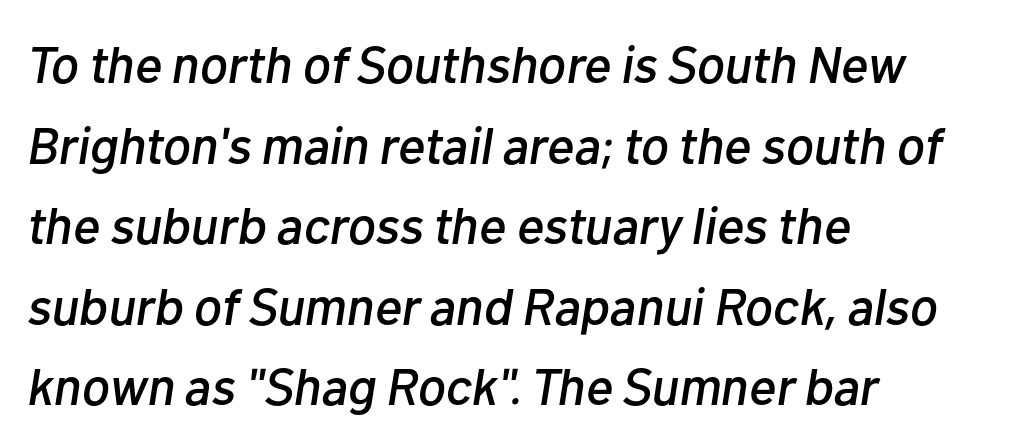
Q: Is the text italic (slanted)? A: Yes, it leans right by about 10 degrees.
Q: Is the text underlined? A: No.
Q: How is the paragraph aligned? A: Left-aligned.
Q: Is the spacing between letters normal or unusually wide? A: Normal.
Q: Is the spacing between lines tight, normal or loose? A: Normal.
Q: Width (condensed, normal, or wide)? A: Normal.
Q: Stroke contrast? A: Low.
Q: x-height? A: Medium.
Q: Monospaced? A: No.
